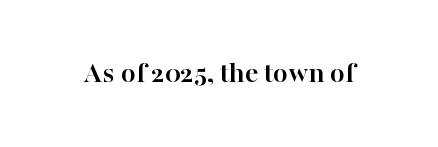
{"serif": "yes", "italic": "no", "bold": "yes", "weight": "semibold", "width": "normal", "stroke_contrast": "high", "x_height": "medium", "monospaced": "no", "underline": "no", "letter_spacing": "normal", "letter_spacing_em": 0.0, "glyph_px": 30}
